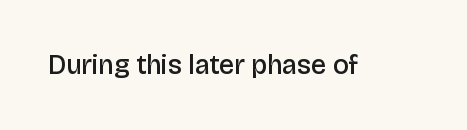
The image shows 27 px text type, upright; set normal letter spacing, not underlined.
